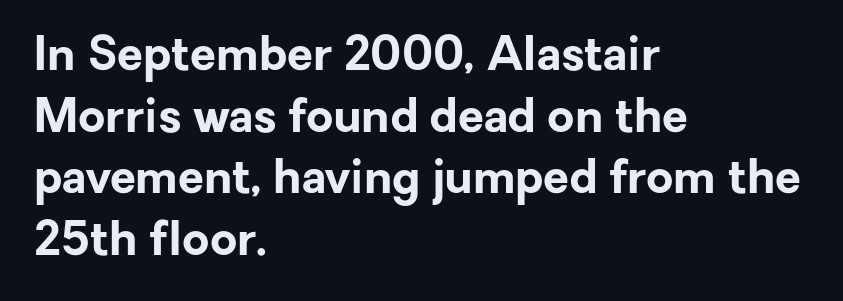
Q: Is the text bold? A: Yes.
Q: Is the text italic (slanted)? A: No, it is upright.
Q: Is the typeface a serif or a sans-serif typeface? A: Sans-serif.
Q: Is the text underlined? A: No.
Q: How is the paragraph aligned? A: Left-aligned.
Q: Is the spacing between letters normal or unusually wide? A: Normal.
Q: Is the spacing between lines tight, normal or loose? A: Normal.
Q: Width (condensed, normal, or wide)? A: Normal.
Q: Stroke contrast? A: Low.
Q: x-height? A: Medium.
Q: Monospaced? A: No.
